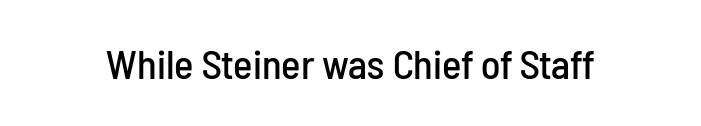
The image shows 41 px condensed sans-serif type, upright; set normal letter spacing, not underlined; low stroke contrast and a medium x-height.
